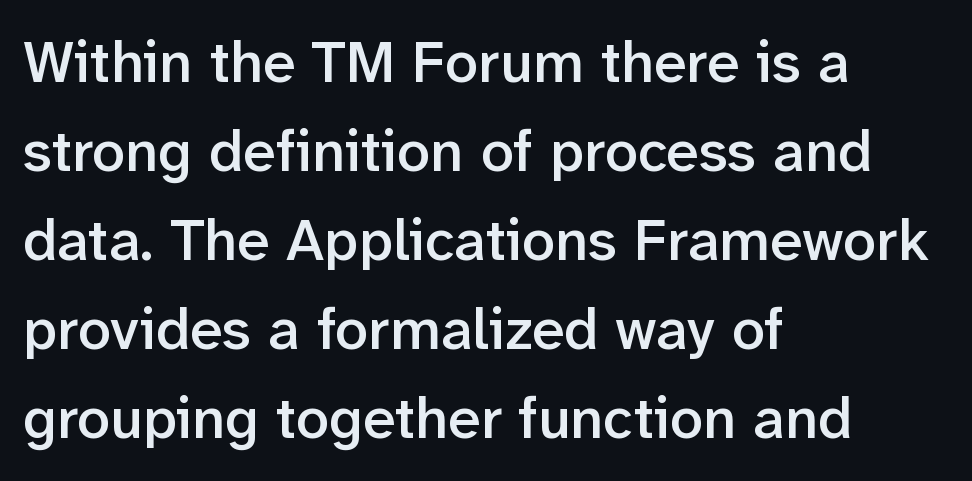
Q: Is the text bold? A: Semi-bold.
Q: Is the text italic (slanted)? A: No, it is upright.
Q: Is the typeface a serif or a sans-serif typeface? A: Sans-serif.
Q: Is the text underlined? A: No.
Q: How is the paragraph aligned? A: Left-aligned.
Q: Is the spacing between letters normal or unusually wide? A: Normal.
Q: Is the spacing between lines tight, normal or loose? A: Normal.
Q: Width (condensed, normal, or wide)? A: Normal.
Q: Stroke contrast? A: Low.
Q: x-height? A: Medium.
Q: Monospaced? A: No.
